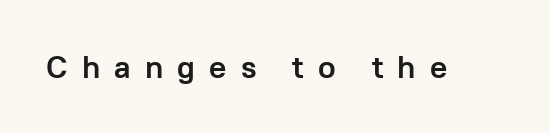
Each glyph is drawn with heavy, bold strokes. Every character sits straight up, as roman type does. Descender tails drop into unmarked territory. Observe the absence of serifs on each vertical stroke in this sample. Each letter keeps its own natural width here, so spacing adapts to shape.
